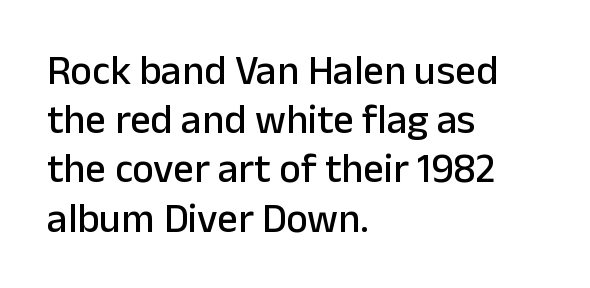
{"serif": "no", "italic": "no", "width": "normal", "stroke_contrast": "low", "x_height": "medium", "monospaced": "no", "underline": "no", "align": "left", "line_spacing_ratio": 1.2, "letter_spacing": "normal", "letter_spacing_em": 0.0, "glyph_px": 41}
